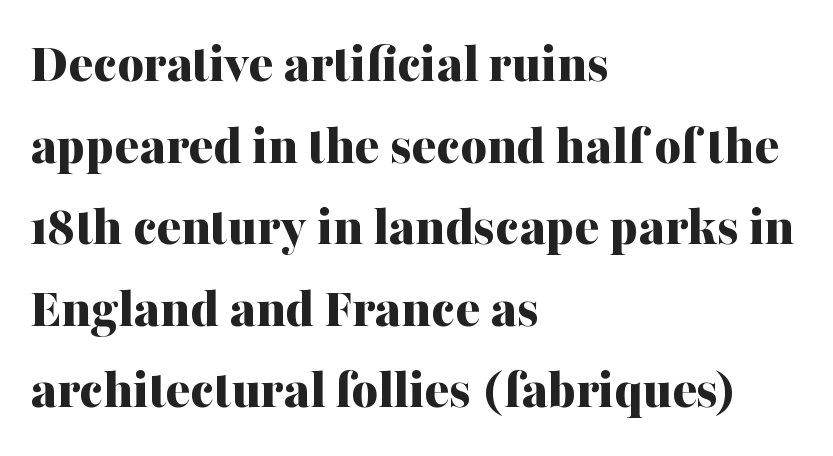
Q: Is the text bold? A: Yes.
Q: Is the text italic (slanted)? A: No, it is upright.
Q: Is the typeface a serif or a sans-serif typeface? A: Serif.
Q: Is the text underlined? A: No.
Q: How is the paragraph aligned? A: Left-aligned.
Q: Is the spacing between letters normal or unusually wide? A: Normal.
Q: Is the spacing between lines tight, normal or loose? A: Normal.
Q: Width (condensed, normal, or wide)? A: Normal.
Q: Stroke contrast? A: Medium.
Q: x-height? A: Medium.
Q: Monospaced? A: No.
